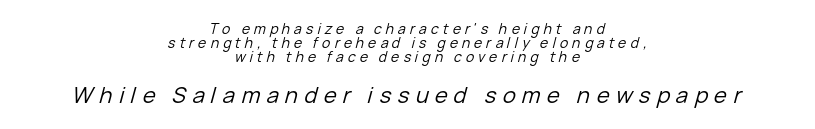
A bare baseline throughout the passage. The more generous point size was reserved for the lower chunk. Summary of weight: not heavy and not bold. Leading is clearly below the norm, producing a dense column. Leftover space on each line is divided equally before and after the words.
